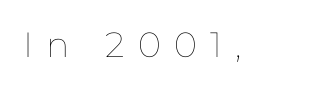
Words appear elongated and porous because spacing is wide. Lines of text with bare space underneath. Note the varied advance widths — an 'i' is clearly narrower than an 'm'. Stem width sits at or under what a default text font uses.
